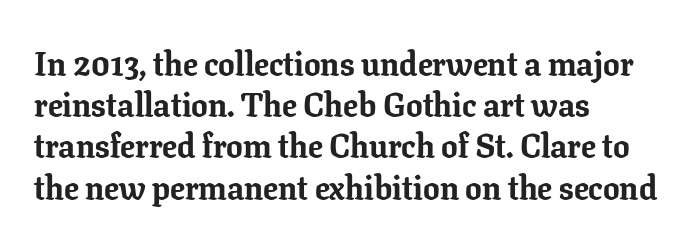
Q: Is the text bold? A: Yes.
Q: Is the text italic (slanted)? A: No, it is upright.
Q: Is the typeface a serif or a sans-serif typeface? A: Serif.
Q: Is the text underlined? A: No.
Q: How is the paragraph aligned? A: Left-aligned.
Q: Is the spacing between letters normal or unusually wide? A: Normal.
Q: Is the spacing between lines tight, normal or loose? A: Normal.
Q: Width (condensed, normal, or wide)? A: Normal.
Q: Stroke contrast? A: Low.
Q: x-height? A: Medium.
Q: Monospaced? A: No.
